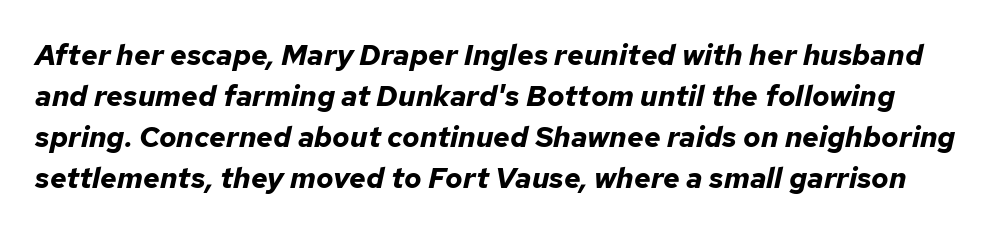
{"italic": "yes", "lean": "right", "slant_degrees": 12, "bold": "yes", "weight": "bold", "width": "normal", "stroke_contrast": "low", "x_height": "medium", "monospaced": "no", "underline": "no", "line_spacing": "normal", "line_spacing_ratio": 1.41, "letter_spacing": "normal", "letter_spacing_em": 0.0, "glyph_px": 29}
